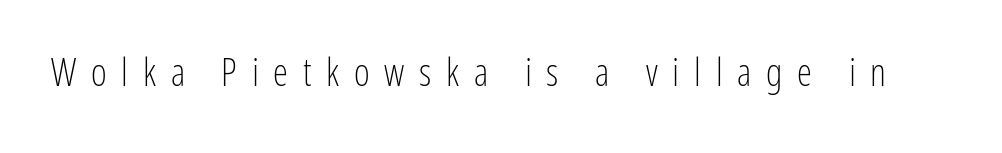
{"serif": "no", "italic": "no", "bold": "no", "weight": "light", "width": "condensed", "stroke_contrast": "low", "x_height": "medium", "monospaced": "no", "underline": "no", "letter_spacing": "wide", "letter_spacing_em": 0.39, "glyph_px": 38}
